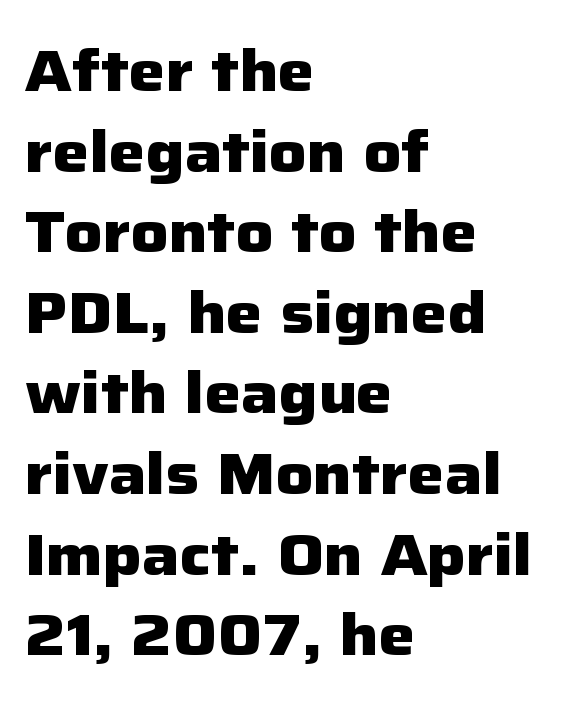
If you drew a line through each stem, it would be perfectly vertical. The gap between lines stays unmarked. In CSS terms this would be text-align: left. Does the leading feel generous? No, just average.
